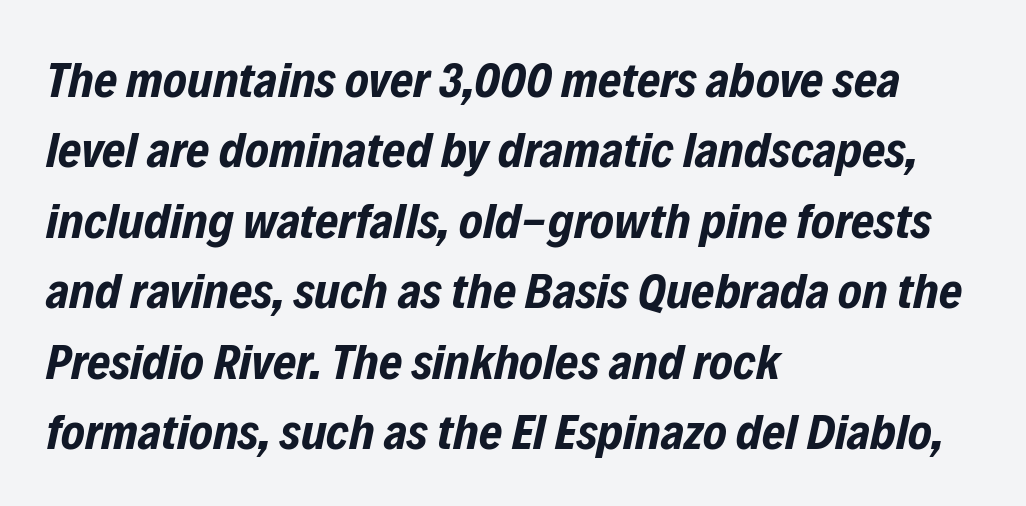
{"italic": "yes", "lean": "right", "slant_degrees": 12, "bold": "yes", "weight": "bold", "width": "condensed", "stroke_contrast": "low", "x_height": "medium", "monospaced": "no", "underline": "no", "align": "left", "line_spacing": "normal", "line_spacing_ratio": 1.41, "letter_spacing": "normal", "letter_spacing_em": 0.0, "glyph_px": 50}
